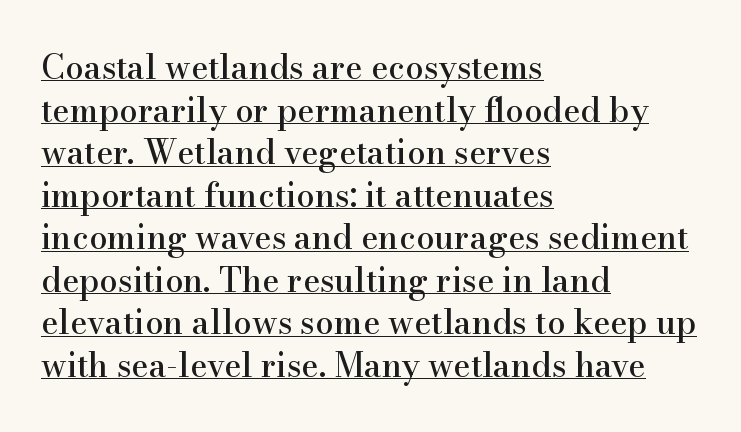
Q: Is the text italic (slanted)? A: No, it is upright.
Q: Is the typeface a serif or a sans-serif typeface? A: Serif.
Q: Is the text underlined? A: Yes.
Q: How is the paragraph aligned? A: Left-aligned.
Q: Is the spacing between letters normal or unusually wide? A: Normal.
Q: Is the spacing between lines tight, normal or loose? A: Normal.
Q: Width (condensed, normal, or wide)? A: Normal.
Q: Stroke contrast? A: High.
Q: x-height? A: Small.
Q: Monospaced? A: No.
